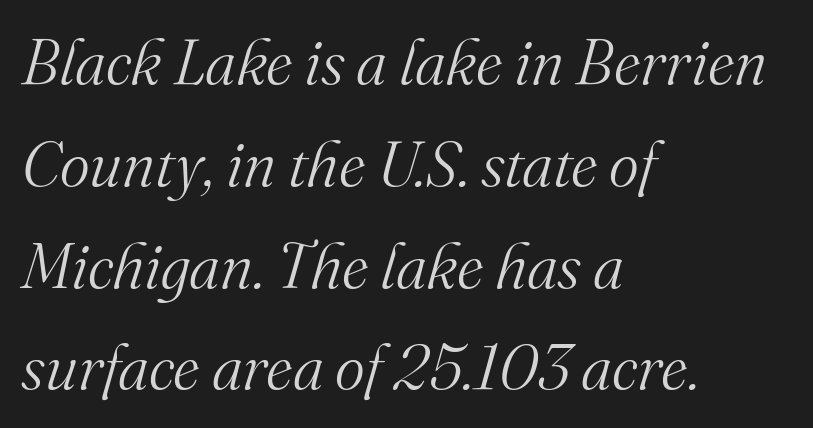
{"serif": "yes", "italic": "yes", "lean": "right", "slant_degrees": 16, "bold": "no", "weight": "light", "width": "normal", "stroke_contrast": "medium", "x_height": "small", "monospaced": "no", "underline": "no", "align": "left", "line_spacing": "normal", "line_spacing_ratio": 1.59, "letter_spacing": "normal", "letter_spacing_em": 0.0, "glyph_px": 64}
